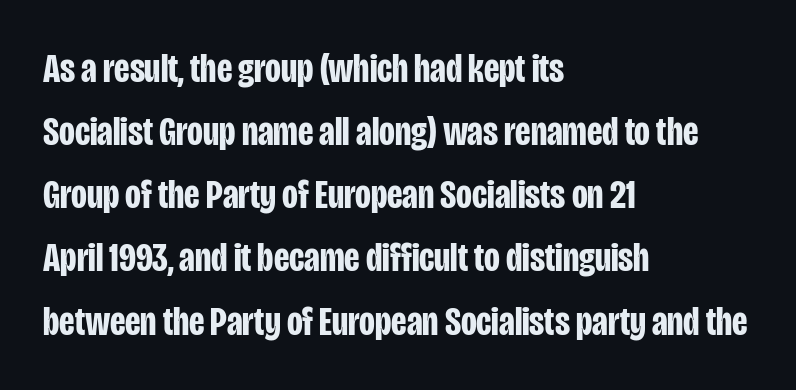
Q: Is the text bold? A: Yes.
Q: Is the text italic (slanted)? A: No, it is upright.
Q: Is the typeface a serif or a sans-serif typeface? A: Sans-serif.
Q: Is the text underlined? A: No.
Q: How is the paragraph aligned? A: Left-aligned.
Q: Is the spacing between letters normal or unusually wide? A: Normal.
Q: Is the spacing between lines tight, normal or loose? A: Normal.
Q: Width (condensed, normal, or wide)? A: Condensed.
Q: Stroke contrast? A: Low.
Q: x-height? A: Large.
Q: Monospaced? A: No.
